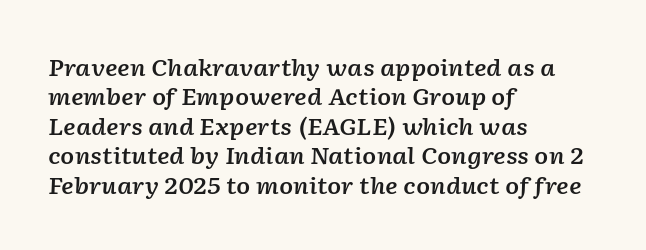
Q: Is the text bold? A: Semi-bold.
Q: Is the text italic (slanted)? A: Yes, it leans right by about 2 degrees.
Q: Is the text underlined? A: No.
Q: How is the paragraph aligned? A: Left-aligned.
Q: Is the spacing between letters normal or unusually wide? A: Normal.
Q: Is the spacing between lines tight, normal or loose? A: Normal.
